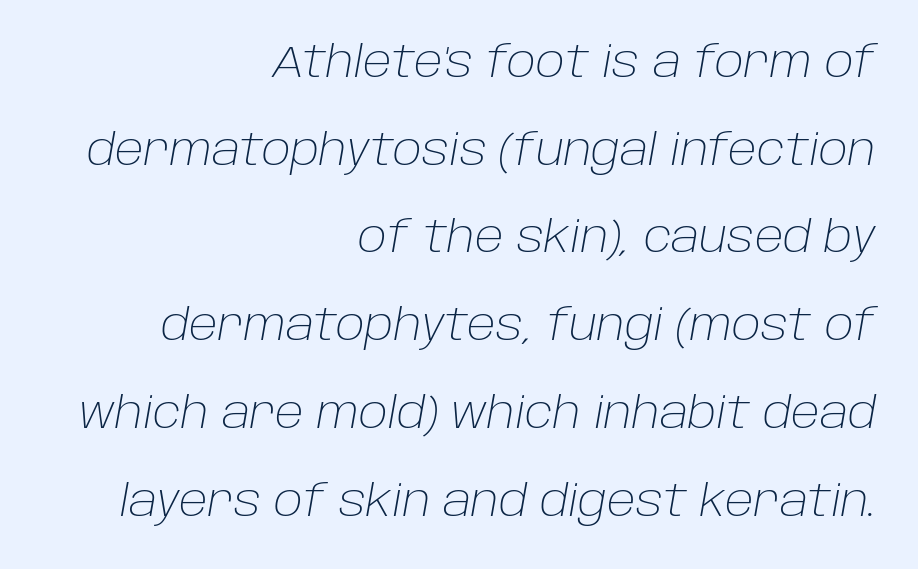
The image shows 43 px light type, italic (leaning right); set right-aligned, loose line spacing (2.04x), normal letter spacing, not underlined; low stroke contrast and a large x-height.
